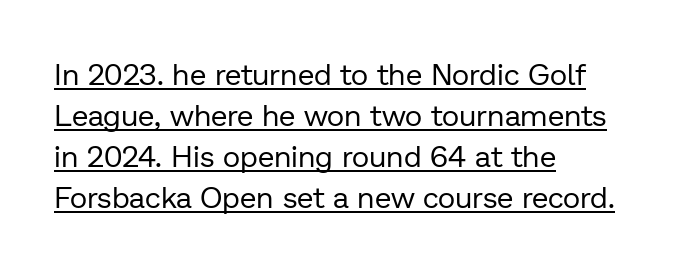
{"serif": "no", "italic": "no", "bold": "no", "weight": "regular", "width": "normal", "stroke_contrast": "low", "x_height": "medium", "monospaced": "no", "underline": "yes", "align": "left", "line_spacing": "normal", "line_spacing_ratio": 1.37, "letter_spacing": "normal", "letter_spacing_em": 0.0, "glyph_px": 30}
